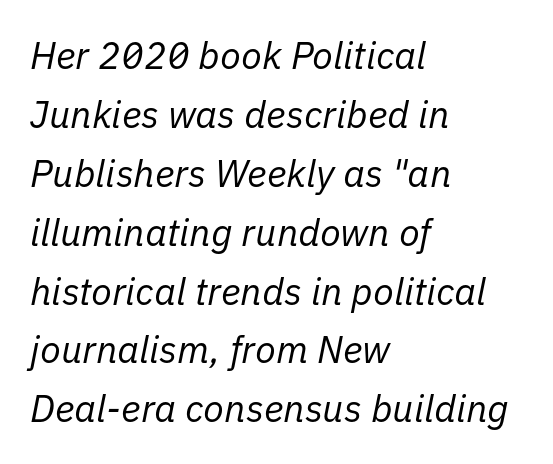
The image shows 38 px regular-weight type, italic (leaning right); set left-aligned, normal line spacing (1.55x), normal letter spacing, not underlined; low stroke contrast and a medium x-height.
